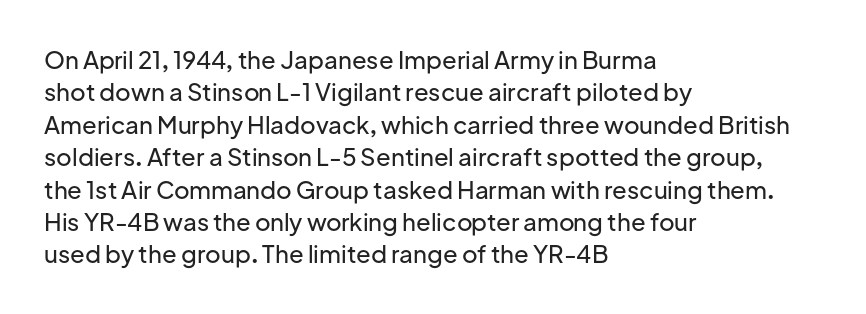
Q: Is the text italic (slanted)? A: No, it is upright.
Q: Is the text underlined? A: No.
Q: How is the paragraph aligned? A: Left-aligned.
Q: Is the spacing between letters normal or unusually wide? A: Normal.
Q: Is the spacing between lines tight, normal or loose? A: Normal.
